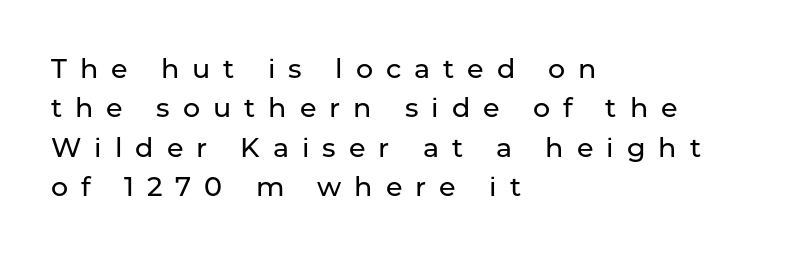
Visually the block forms a straight wall on the left and a jagged coastline on the right. Is the letter spacing exaggerated? Yes — the characters are pushed far apart. Letters rest on an invisible, unmarked baseline. Successive baselines arrive at the customary interval.
